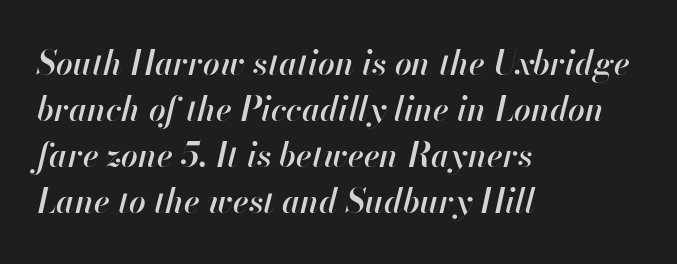
{"italic": "yes", "lean": "right", "slant_degrees": 13, "bold": "semi", "weight": "semibold", "width": "normal", "stroke_contrast": "high", "x_height": "small", "monospaced": "no", "underline": "no", "align": "left", "line_spacing": "normal", "line_spacing_ratio": 1.39, "letter_spacing": "normal", "letter_spacing_em": 0.0, "glyph_px": 33}
